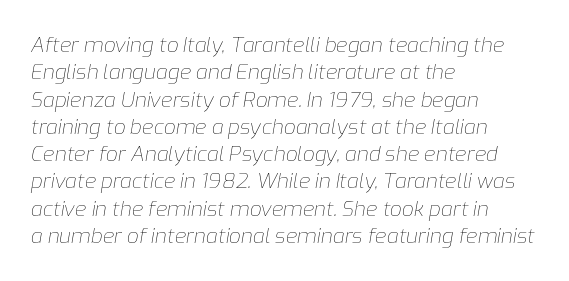
Q: Is the text bold? A: No.
Q: Is the text italic (slanted)? A: Yes, it leans right by about 9 degrees.
Q: Is the text underlined? A: No.
Q: How is the paragraph aligned? A: Left-aligned.
Q: Is the spacing between letters normal or unusually wide? A: Normal.
Q: Is the spacing between lines tight, normal or loose? A: Normal.
